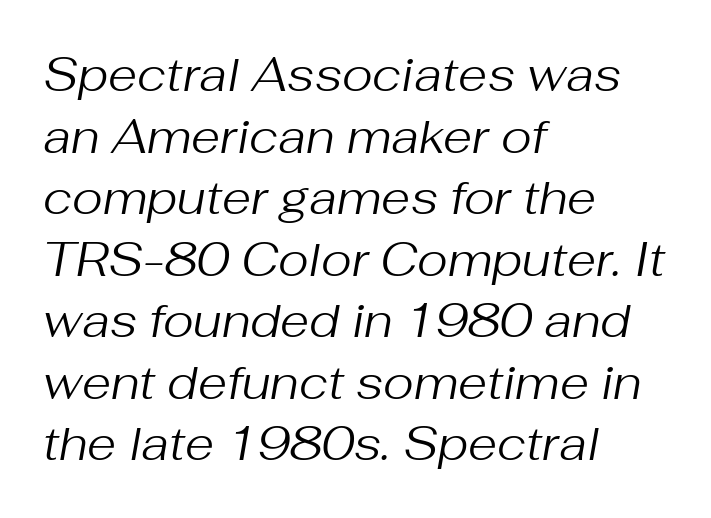
The face used here is proportionally spaced, like ordinary book or web type. Is the block centered? No — it sits flush against the left margin. A light-to-regular cut is what we see here. These lines were composed using italics. Is the letter spacing exaggerated? No — it looks like the ordinary default.
